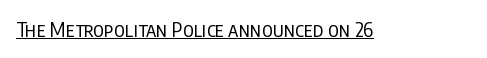
Between one letter and the next there's only the usual sliver of space. A roman cut, with each character standing at attention. The rendered words wear a rule along their underside. Heaviness? Minimal to ordinary, like unemphasized prose.
